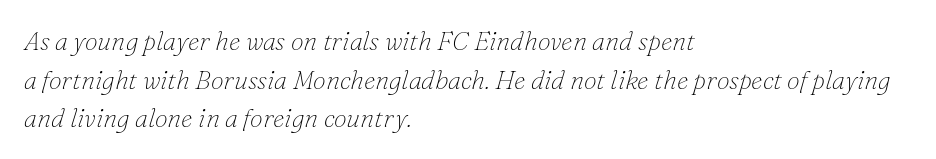
The image shows 26 px text type, italic (leaning right); set left-aligned, normal line spacing (1.49x), normal letter spacing, not underlined.
